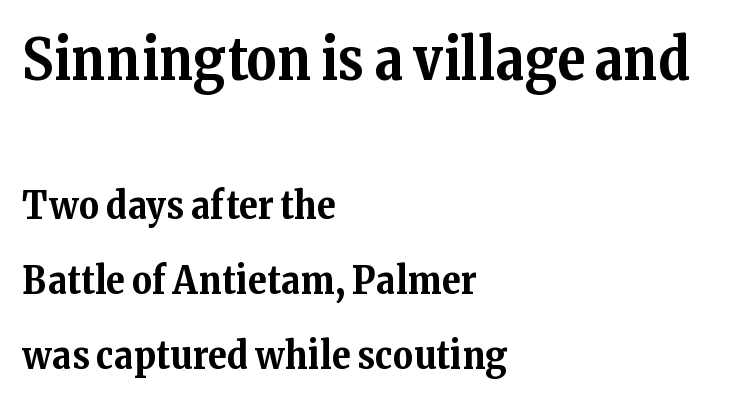
The image shows 58 px bold serif type, upright; set left-aligned, loose line spacing (1.92x), normal letter spacing, not underlined; the first (top) block is 1.49x larger; medium stroke contrast and a medium x-height.
